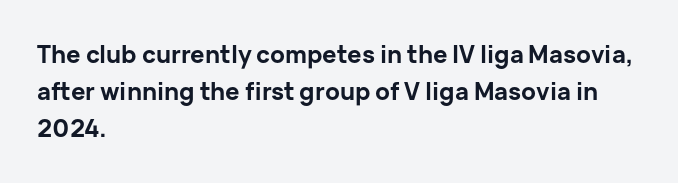
{"italic": "no", "bold": "yes", "underline": "no", "align": "left", "line_spacing": "normal", "line_spacing_ratio": 1.55, "letter_spacing": "normal", "letter_spacing_em": 0.0, "glyph_px": 24}
